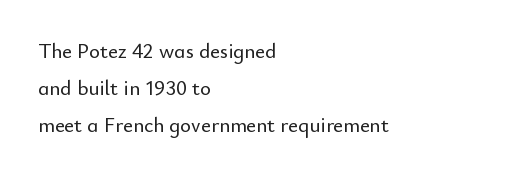
These lines were composed using upright roman letters. Caption: multi-line text, flush left, ragged right. Descenders are the only things crossing below the line. Is the letter spacing exaggerated? No — it looks like the ordinary default.
